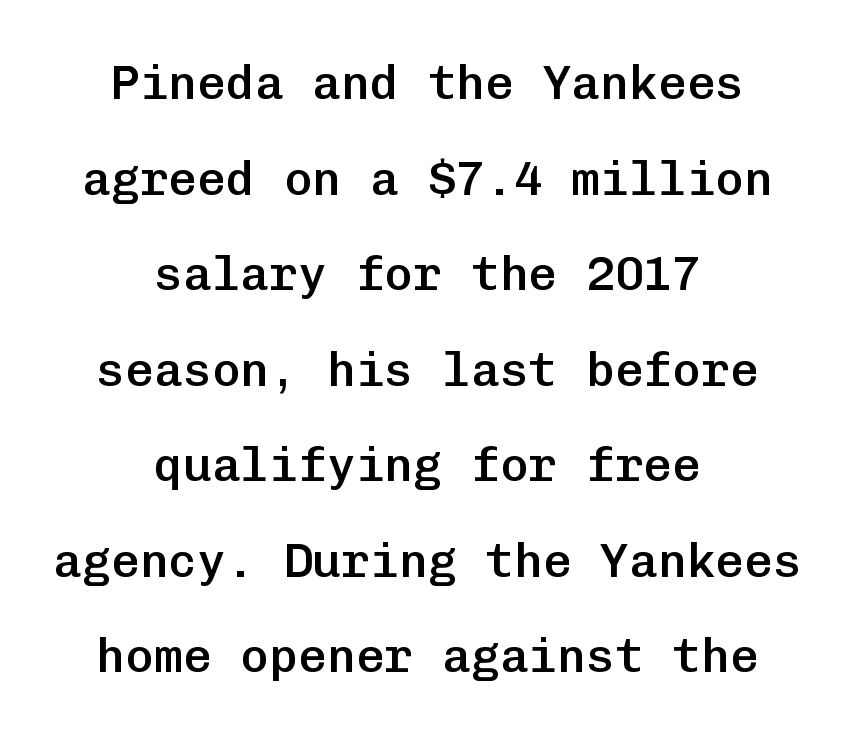
Q: Is the text bold? A: Semi-bold.
Q: Is the text italic (slanted)? A: No, it is upright.
Q: Is the typeface a serif or a sans-serif typeface? A: Sans-serif.
Q: Is the text underlined? A: No.
Q: How is the paragraph aligned? A: Centered.
Q: Is the spacing between letters normal or unusually wide? A: Normal.
Q: Is the spacing between lines tight, normal or loose? A: Loose.
Q: Width (condensed, normal, or wide)? A: Normal.
Q: Stroke contrast? A: Low.
Q: x-height? A: Medium.
Q: Monospaced? A: Yes.
